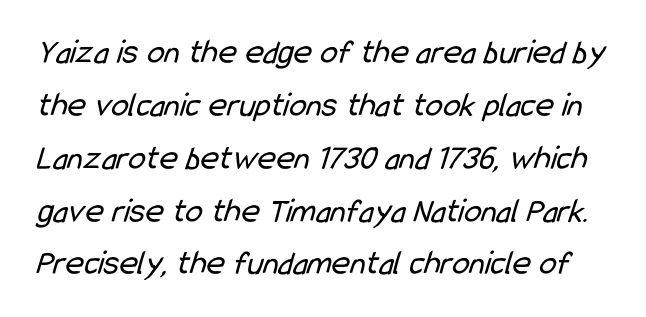
{"serif": "no", "bold": "no", "weight": "regular", "width": "condensed", "stroke_contrast": "low", "x_height": "medium", "monospaced": "no", "underline": "no", "line_spacing": "normal", "line_spacing_ratio": 1.51, "letter_spacing": "normal", "letter_spacing_em": 0.0, "glyph_px": 35}
